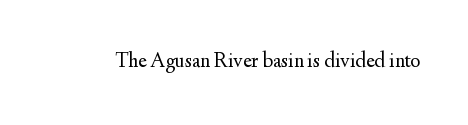
The image shows 21 px text type, upright; set normal letter spacing, not underlined.
